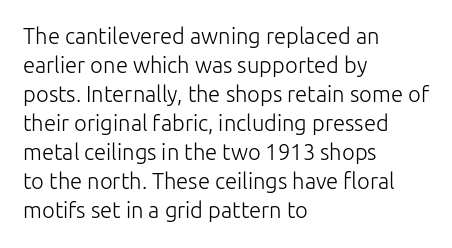
{"italic": "no", "bold": "no", "underline": "no", "align": "left", "line_spacing": "normal", "line_spacing_ratio": 1.32, "letter_spacing": "normal", "letter_spacing_em": 0.0, "glyph_px": 22}
